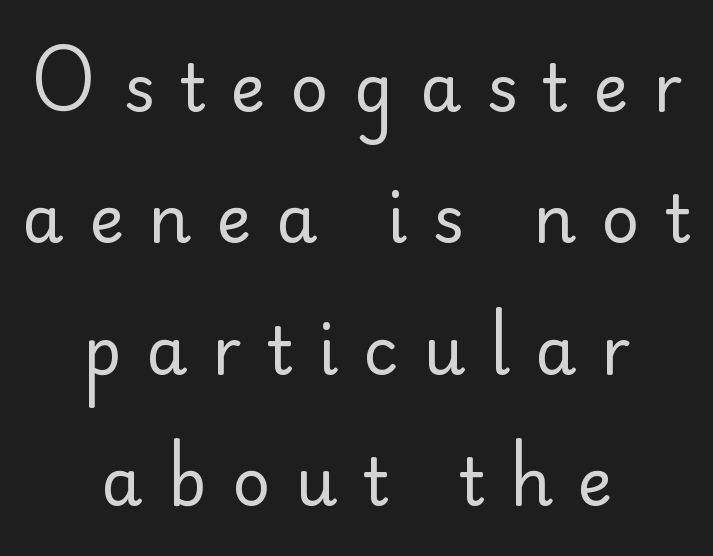
Honestly, the rows look like they've been pulled way apart. Underlining? Definitely not there. Posture: upright roman. Caption: multi-line text, centered on the measure. The passage shown is typed in a proportional face where columns would drift. A sans-serif font was chosen for this passage.
